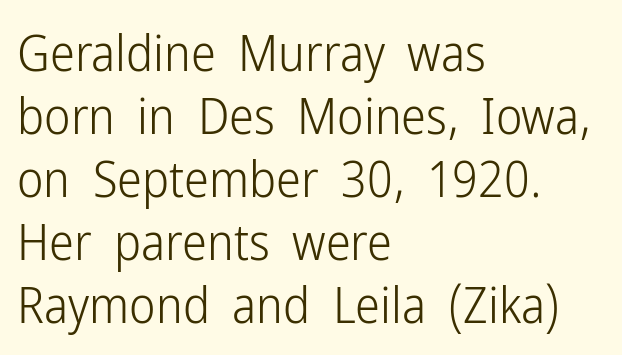
The image shows 50 px light, condensed sans-serif type, upright; set left-aligned, normal line spacing (1.26x), normal letter spacing, not underlined; low stroke contrast and a medium x-height.
